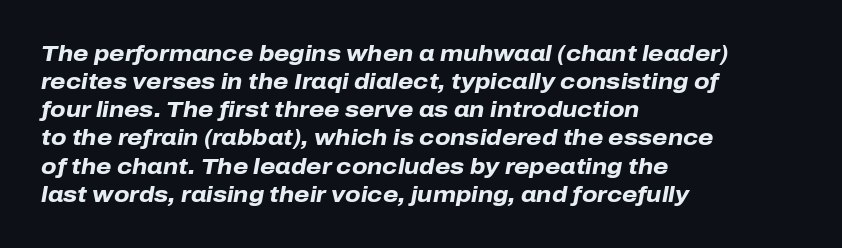
Tracking value appears to be zero — textbook default spacing. The face used here has the dense, thick strokes of a bold. Horizontally, the lines are justified to the leading edge only. The passage shown stacks its lines at a standard gap. The rendering applies a slant to the glyphs. The string is rendered with underlining switched off.
